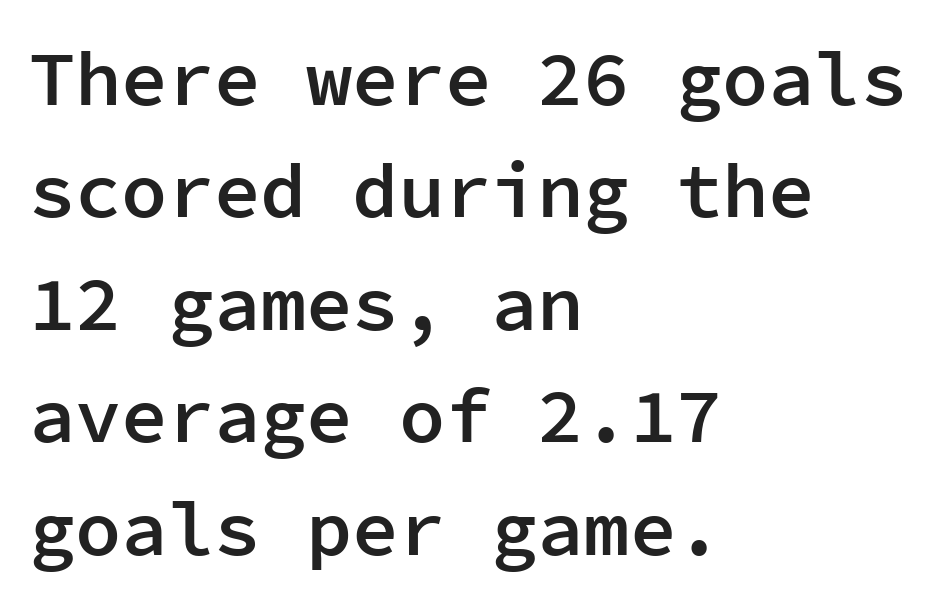
Q: Is the text bold? A: Semi-bold.
Q: Is the text italic (slanted)? A: No, it is upright.
Q: Is the typeface a serif or a sans-serif typeface? A: Sans-serif.
Q: Is the text underlined? A: No.
Q: How is the paragraph aligned? A: Left-aligned.
Q: Is the spacing between letters normal or unusually wide? A: Normal.
Q: Is the spacing between lines tight, normal or loose? A: Normal.
Q: Width (condensed, normal, or wide)? A: Normal.
Q: Stroke contrast? A: Low.
Q: x-height? A: Medium.
Q: Monospaced? A: Yes.
